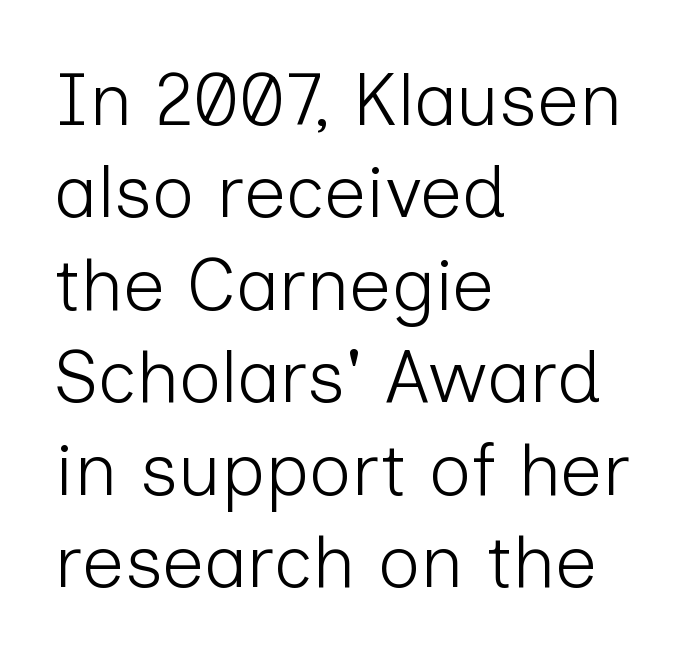
Q: Is the text bold? A: No.
Q: Is the text italic (slanted)? A: No, it is upright.
Q: Is the typeface a serif or a sans-serif typeface? A: Sans-serif.
Q: Is the text underlined? A: No.
Q: How is the paragraph aligned? A: Left-aligned.
Q: Is the spacing between letters normal or unusually wide? A: Normal.
Q: Is the spacing between lines tight, normal or loose? A: Normal.
Q: Width (condensed, normal, or wide)? A: Normal.
Q: Stroke contrast? A: Low.
Q: x-height? A: Medium.
Q: Monospaced? A: No.
